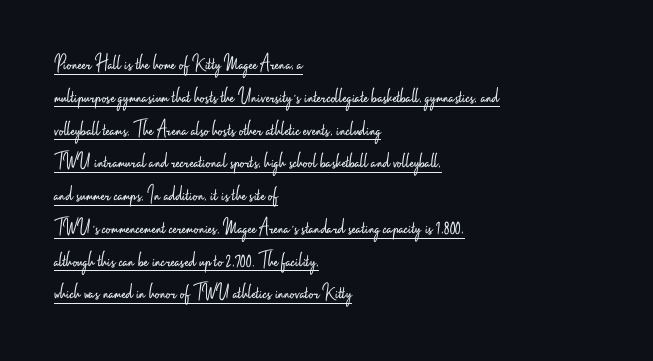
{"bold": "no", "underline": "yes", "align": "left", "line_spacing": "normal", "line_spacing_ratio": 1.49, "letter_spacing": "normal", "letter_spacing_em": 0.0, "glyph_px": 22}
